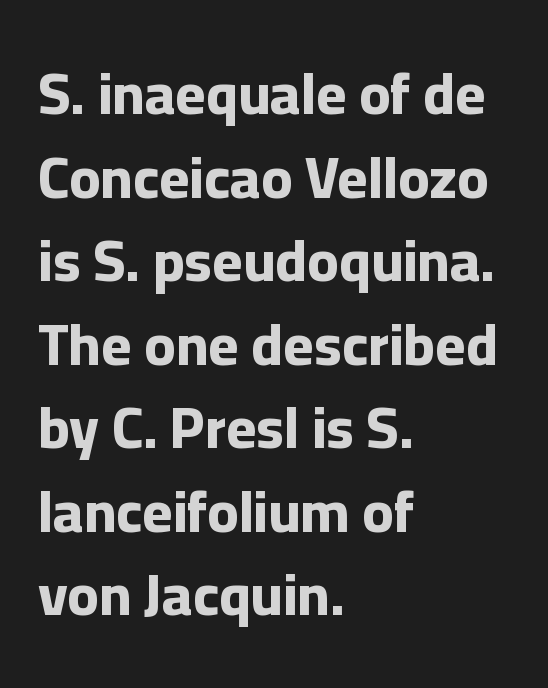
The image shows 58 px bold sans-serif type, upright; set left-aligned, normal line spacing (1.44x), normal letter spacing, not underlined; low stroke contrast and a medium x-height.
